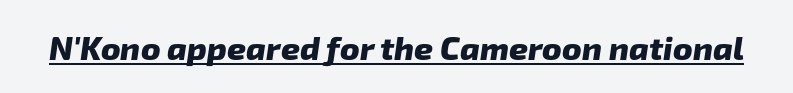
The image shows 33 px heavy sans-serif type; set normal letter spacing, underlined; low stroke contrast and a medium x-height.
